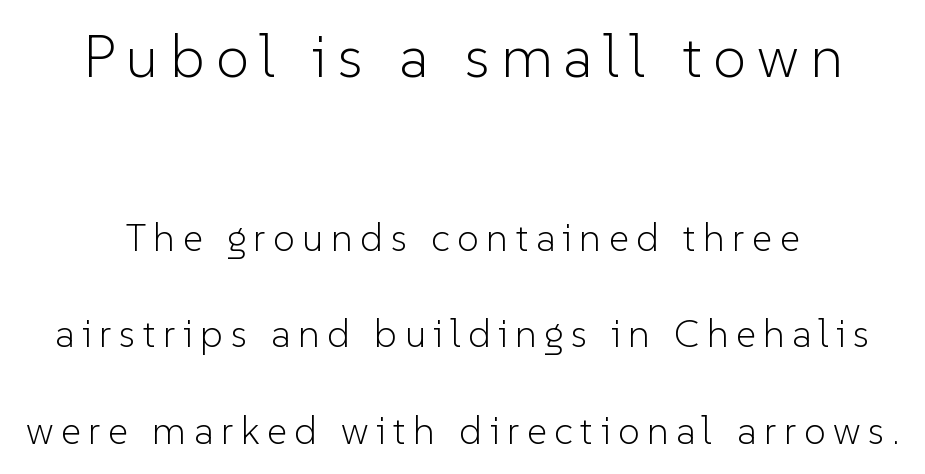
{"serif": "no", "italic": "no", "bold": "no", "weight": "light", "width": "normal", "stroke_contrast": "low", "x_height": "medium", "monospaced": "no", "underline": "no", "align": "center", "line_spacing": "loose", "line_spacing_ratio": 2.47, "larger_block": "first", "size_ratio": 1.51, "glyph_px": 59}
